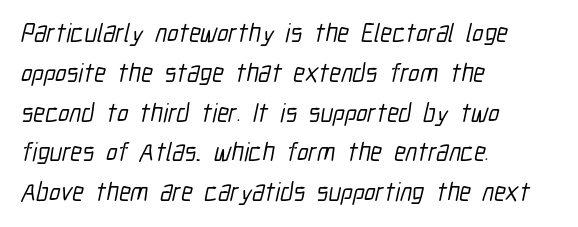
The image shows 26 px text type; set left-aligned, normal line spacing (1.53x), normal letter spacing, not underlined.
